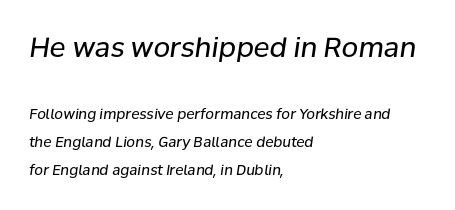
Q: Is the text bold? A: No.
Q: Is the text italic (slanted)? A: Yes, it leans right by about 8 degrees.
Q: Is the text underlined? A: No.
Q: How is the paragraph aligned? A: Left-aligned.
Q: Is the spacing between letters normal or unusually wide? A: Normal.
Q: Is the spacing between lines tight, normal or loose? A: Loose.
Q: Which block of text is set in a larger size, the first (top) or the second (bottom)? A: The first (top) one.
